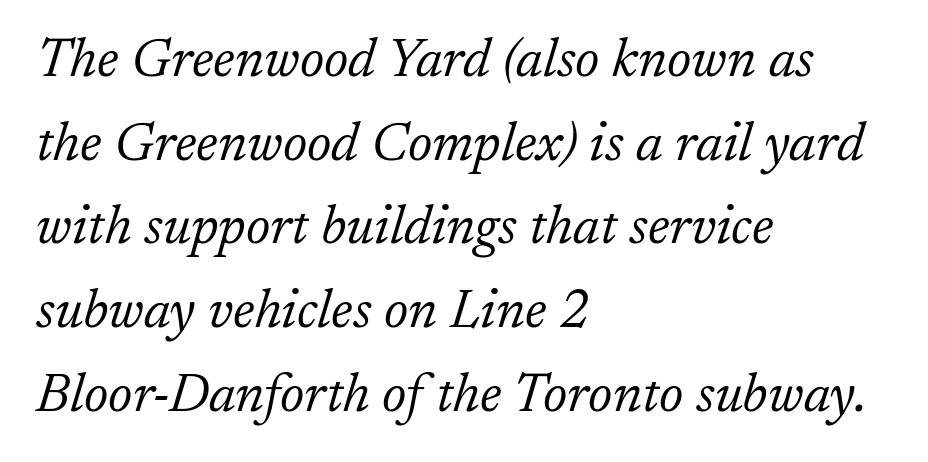
The image shows 54 px light serif type, italic (leaning right); set left-aligned, normal line spacing (1.55x), normal letter spacing, not underlined; low stroke contrast and a medium x-height.
